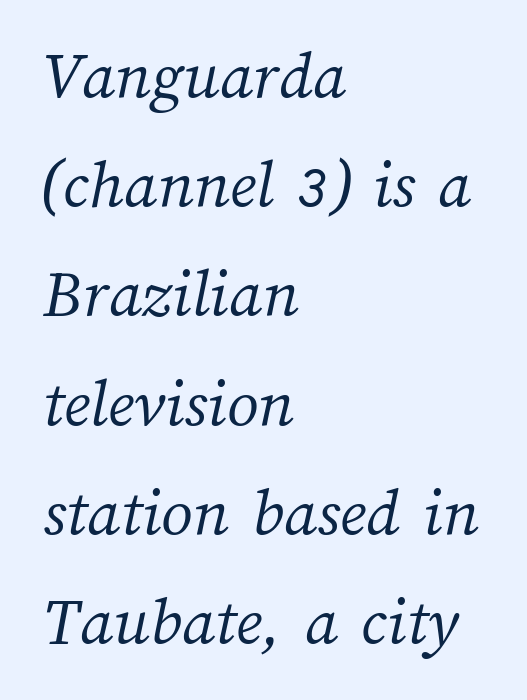
Q: Is the text bold? A: No.
Q: Is the text underlined? A: No.
Q: How is the paragraph aligned? A: Left-aligned.
Q: Is the spacing between letters normal or unusually wide? A: Normal.
Q: Is the spacing between lines tight, normal or loose? A: Normal.
Q: Width (condensed, normal, or wide)? A: Normal.
Q: Stroke contrast? A: Medium.
Q: x-height? A: Medium.
Q: Monospaced? A: No.
